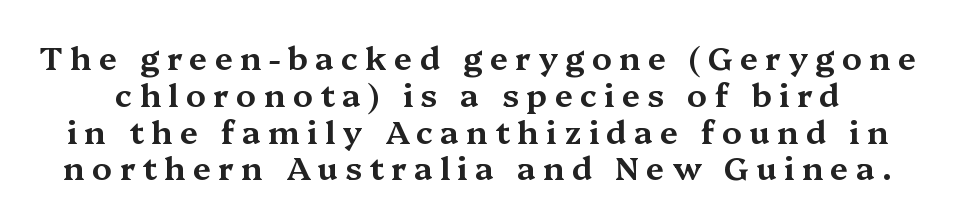
Q: Is the text italic (slanted)? A: No, it is upright.
Q: Is the typeface a serif or a sans-serif typeface? A: Serif.
Q: Is the text underlined? A: No.
Q: Is the spacing between letters normal or unusually wide? A: Unusually wide.
Q: Is the spacing between lines tight, normal or loose? A: Tight.
Q: Width (condensed, normal, or wide)? A: Wide.
Q: Stroke contrast? A: Medium.
Q: x-height? A: Medium.
Q: Monospaced? A: No.
